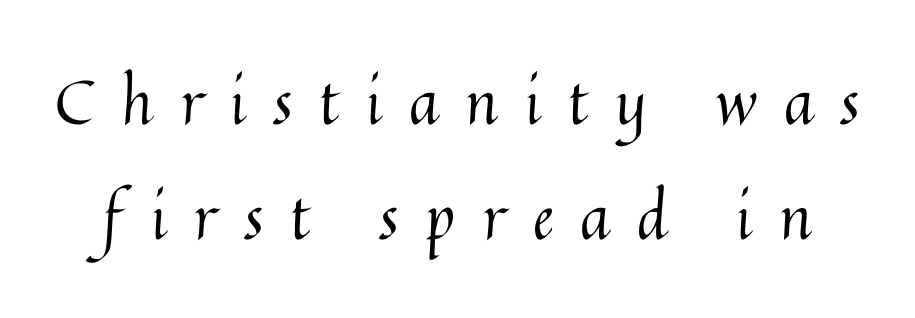
Is this a fixed-width face? No — the glyphs have proportional, varying widths. Think standard paragraph weight, or any step lighter than that. Loose tracking; the words dissolve into strings of separated letters. The gap between lines stays unmarked.
